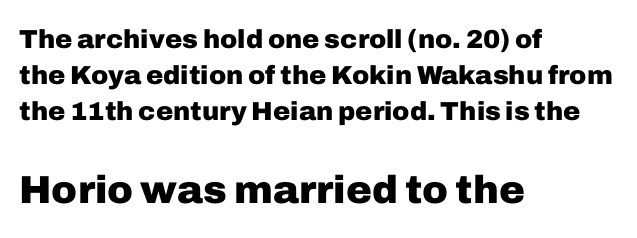
Q: Is the text bold? A: Yes.
Q: Is the text italic (slanted)? A: No, it is upright.
Q: Is the typeface a serif or a sans-serif typeface? A: Sans-serif.
Q: Is the text underlined? A: No.
Q: How is the paragraph aligned? A: Left-aligned.
Q: Is the spacing between letters normal or unusually wide? A: Normal.
Q: Is the spacing between lines tight, normal or loose? A: Normal.
Q: Which block of text is set in a larger size, the first (top) or the second (bottom)? A: The second (bottom) one.
Q: Width (condensed, normal, or wide)? A: Normal.
Q: Stroke contrast? A: Low.
Q: x-height? A: Medium.
Q: Monospaced? A: No.
